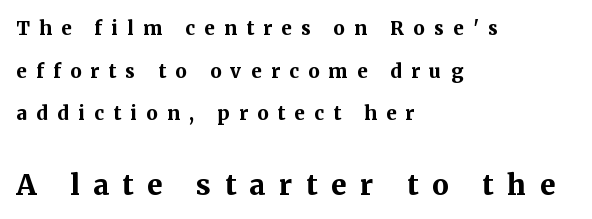
The image shows 28 px bold serif type, upright; set left-aligned, loose line spacing (2.25x), unusually wide letter spacing (+0.49 em), not underlined; the second (bottom) block is 1.47x larger; medium stroke contrast and a medium x-height.
